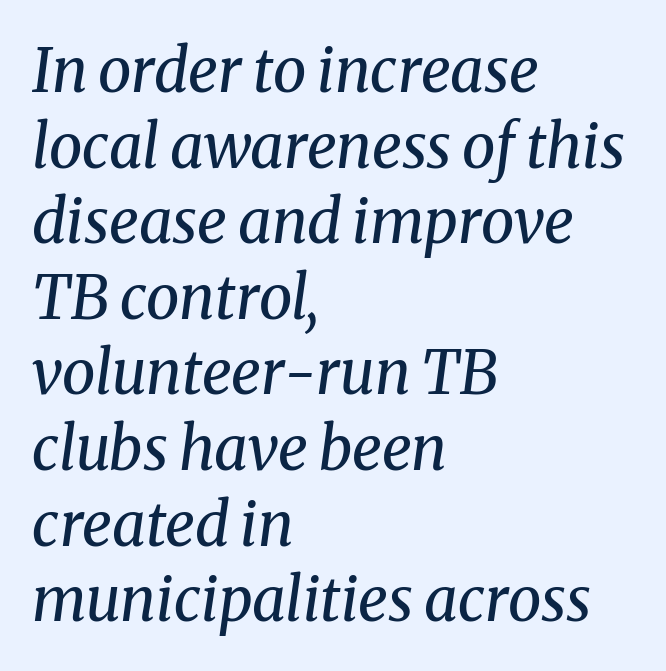
Only glyphs here, with clear space below each row. This rendering uses left alignment, leaving the right contour irregular. Unlike a clean sans, this face finishes its strokes with serifs. Compared with a typical body face, this is equally light or lighter still. The passage shown is typed in a proportional face where columns would drift.
